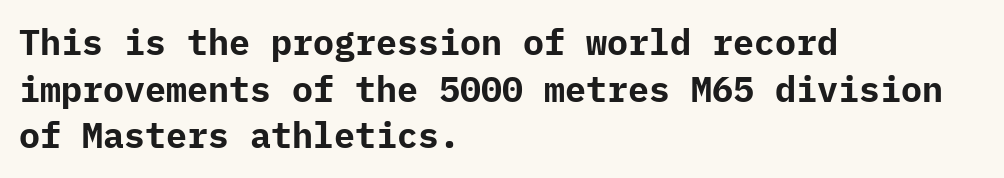
Classification — sans serif. This sample keeps an unexceptional amount of space between lines. Which margin do the lines hug? The left one — the right edge is uneven. Lines of text with bare space underneath. Set as a true bold cut, around the 700 mark.
